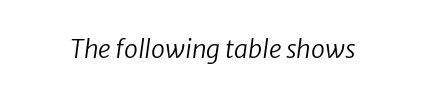
{"bold": "no", "underline": "no", "letter_spacing": "normal", "letter_spacing_em": 0.0, "glyph_px": 25}
